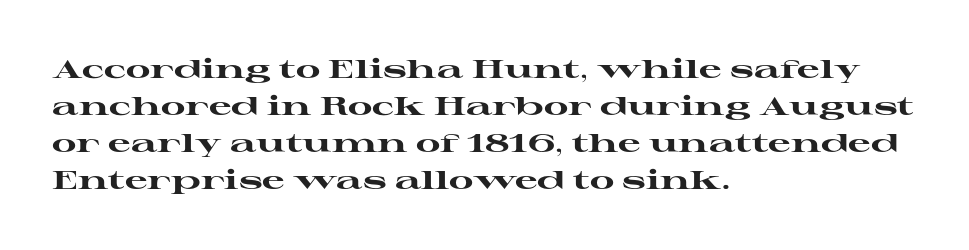
The image shows 25 px bold type, upright; set left-aligned, normal line spacing (1.48x), normal letter spacing, not underlined.
